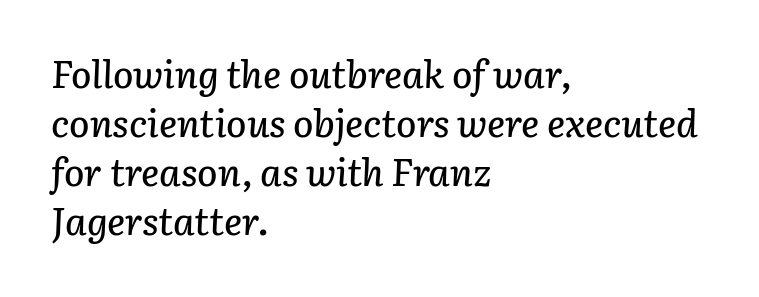
Q: Is the text italic (slanted)? A: Yes, it leans right by about 3 degrees.
Q: Is the text underlined? A: No.
Q: How is the paragraph aligned? A: Left-aligned.
Q: Is the spacing between letters normal or unusually wide? A: Normal.
Q: Is the spacing between lines tight, normal or loose? A: Normal.
Q: Width (condensed, normal, or wide)? A: Normal.
Q: Stroke contrast? A: Low.
Q: x-height? A: Medium.
Q: Monospaced? A: No.
